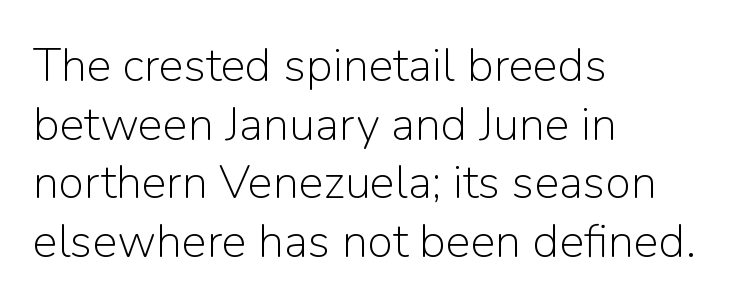
{"serif": "no", "italic": "no", "bold": "no", "weight": "light", "width": "normal", "stroke_contrast": "low", "x_height": "medium", "monospaced": "no", "underline": "no", "align": "left", "line_spacing": "normal", "line_spacing_ratio": 1.25, "letter_spacing": "normal", "letter_spacing_em": 0.0, "glyph_px": 47}
